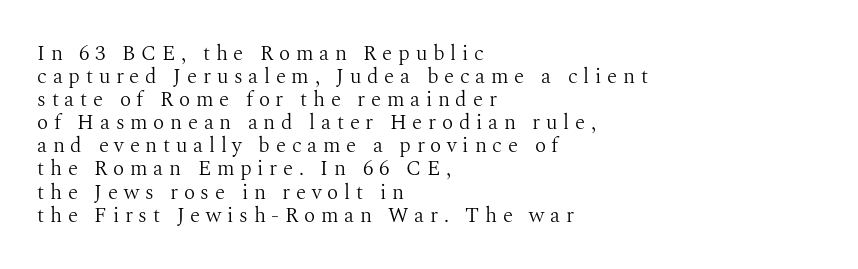
{"italic": "no", "bold": "no", "underline": "no", "align": "left", "line_spacing": "tight", "line_spacing_ratio": 1.1, "letter_spacing": "wide", "letter_spacing_em": 0.27, "glyph_px": 21}
